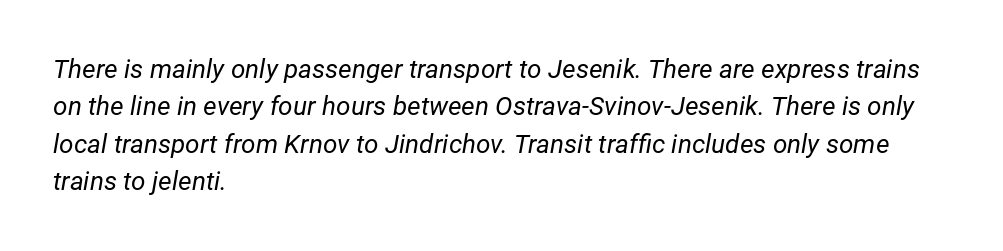
{"italic": "yes", "lean": "right", "slant_degrees": 12, "bold": "no", "underline": "no", "align": "left", "line_spacing": "normal", "line_spacing_ratio": 1.44, "letter_spacing": "normal", "letter_spacing_em": 0.0, "glyph_px": 26}
